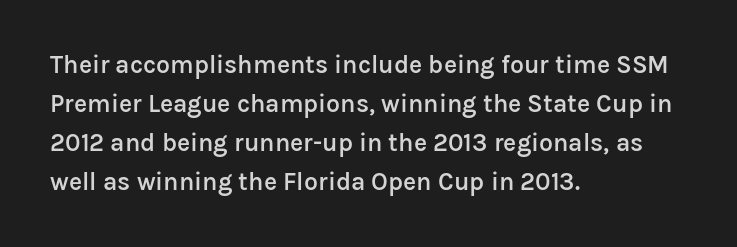
The image shows 25 px text type, upright; set left-aligned, normal line spacing (1.56x), normal letter spacing, not underlined.
